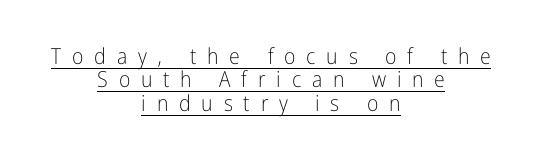
The image shows 22 px text type, upright; set centered, tight line spacing (1.06x), unusually wide letter spacing (+0.49 em), underlined.
